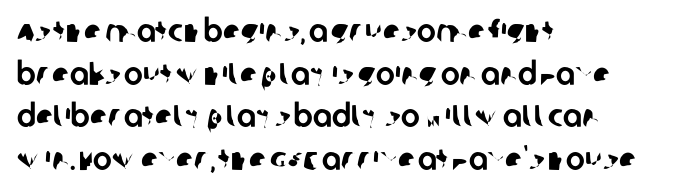
The image shows 32 px sans-serif type; set left-aligned, normal line spacing (1.33x), normal letter spacing, not underlined; low stroke contrast and a large x-height.
